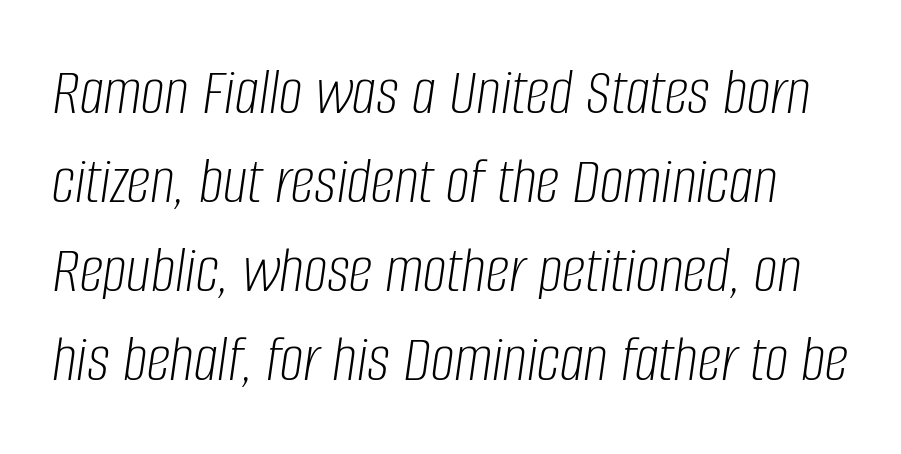
Leading: standard. These lines are rendered in a variable-pitch font. Between one letter and the next there's only the usual sliver of space. Underline: absent.
